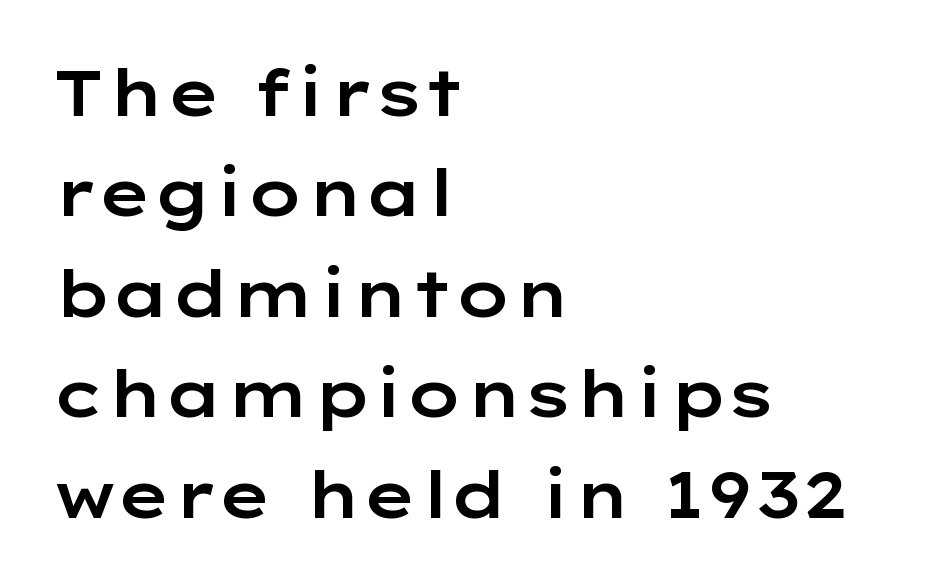
Lines of text with bare space underneath. Alignment: flush left. The designer went with a sans here, leaving each stem footless. Leading matches the norm, producing a regular column. Ascenders rise straight up at ninety degrees. Each word holds together tightly as a unit, with standard inter-letter gaps.
